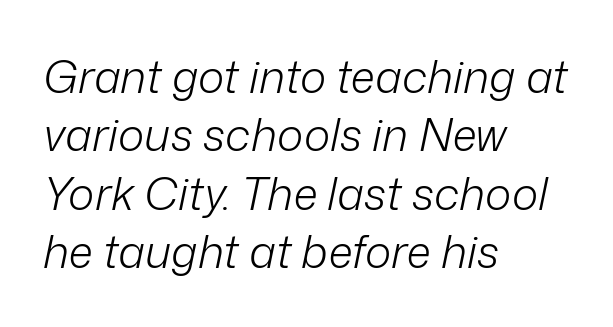
{"italic": "yes", "lean": "right", "slant_degrees": 12, "bold": "no", "weight": "light", "width": "normal", "stroke_contrast": "low", "x_height": "medium", "monospaced": "no", "underline": "no", "align": "left", "line_spacing": "normal", "line_spacing_ratio": 1.3, "letter_spacing": "normal", "letter_spacing_em": 0.0, "glyph_px": 45}
